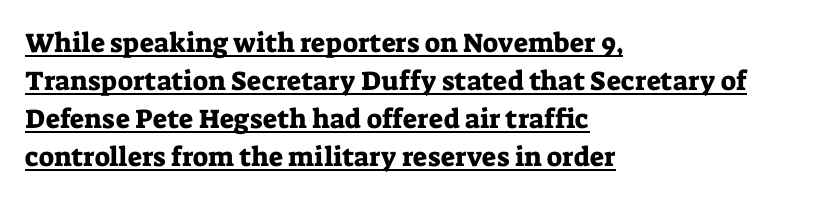
The paragraph shown leans on its left margin. There is no visible air inserted between adjacent glyphs. Honestly, the row spacing looks completely unremarkable. The letters stand straight up with perfectly vertical stems. The words here are underlined.
